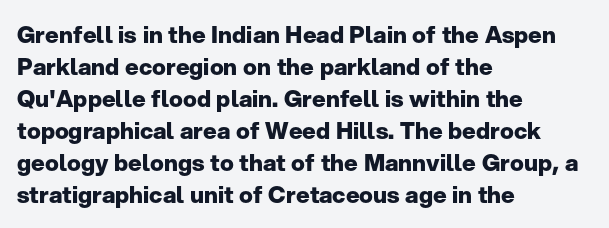
The image shows 23 px bold type, upright; set left-aligned, normal line spacing (1.39x), normal letter spacing, not underlined.
